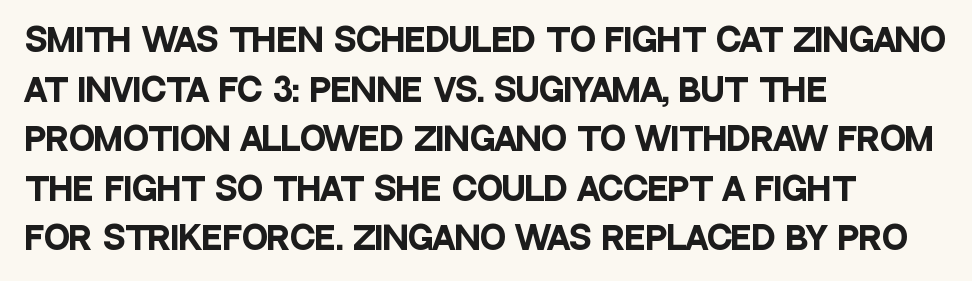
You can tell from the bare stems that sans-serif type was used. The rendering keeps characters at their native spacing. Only glyphs here, with clear space below each row. Ascenders rise straight up at ninety degrees. The face used here has the dense, thick strokes of a bold.
